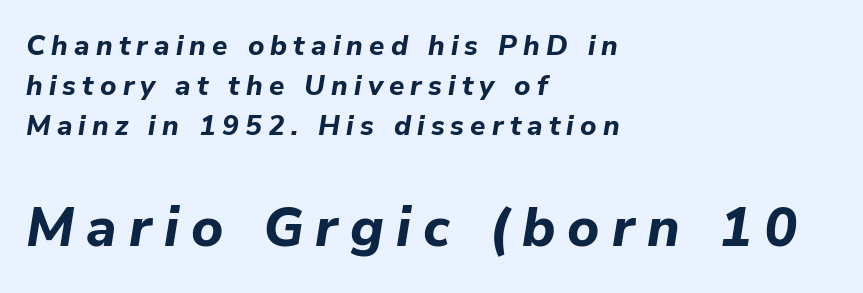
Q: Is the text bold? A: Yes.
Q: Is the text italic (slanted)? A: Yes, it leans right by about 9 degrees.
Q: Is the text underlined? A: No.
Q: How is the paragraph aligned? A: Left-aligned.
Q: Is the spacing between letters normal or unusually wide? A: Unusually wide.
Q: Is the spacing between lines tight, normal or loose? A: Normal.
Q: Which block of text is set in a larger size, the first (top) or the second (bottom)? A: The second (bottom) one.
Q: Width (condensed, normal, or wide)? A: Normal.
Q: Stroke contrast? A: Low.
Q: x-height? A: Medium.
Q: Monospaced? A: No.
